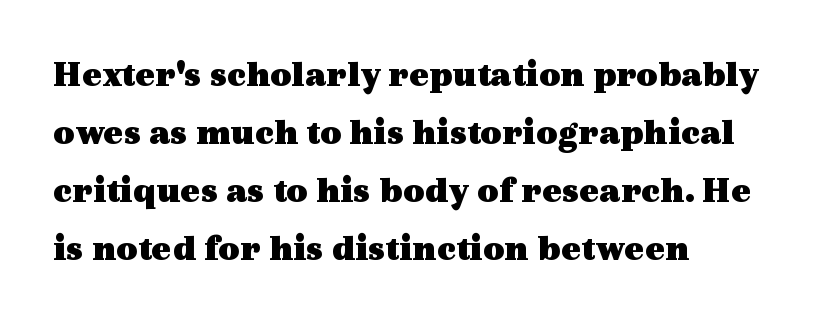
Words appear dense and cohesive because spacing is normal. The area under the type is left untouched. You could not count columns in this text — the font is proportionally spaced. Posture: vertical. The rag falls on the right side of this text block.
